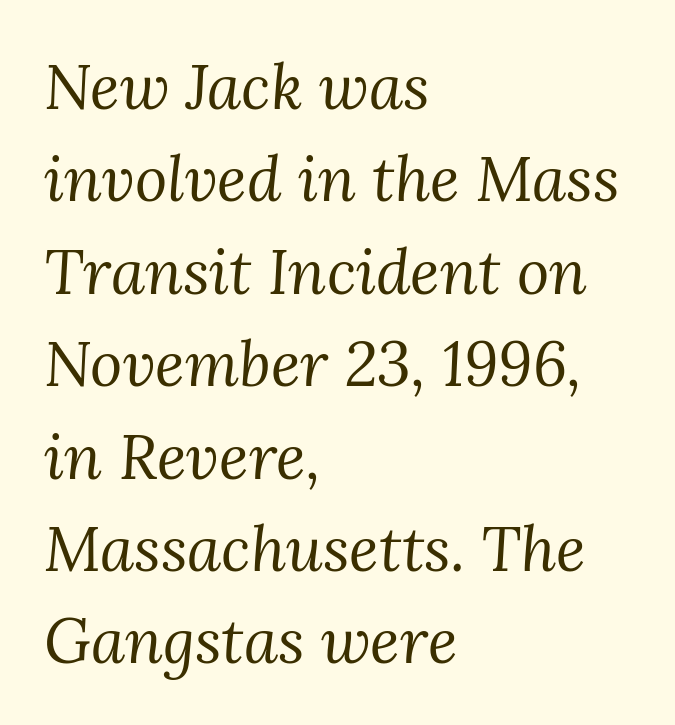
The glyphs look as if they've been sheared to an angle. Horizontal alignment here is leftward, the default for most running prose. No word sits above an underline. Think standard paragraph weight, or any step lighter than that.
